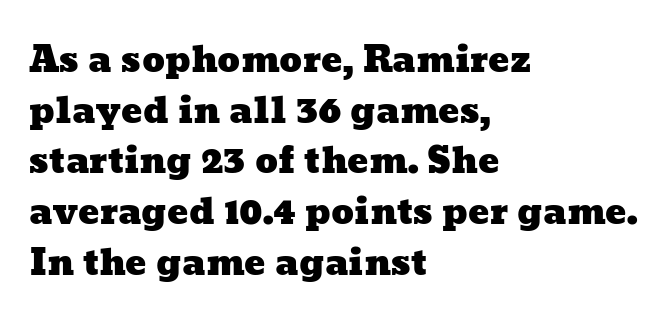
The image shows 35 px wide type; set left-aligned, normal line spacing (1.45x), normal letter spacing, not underlined; low stroke contrast and a medium x-height.
